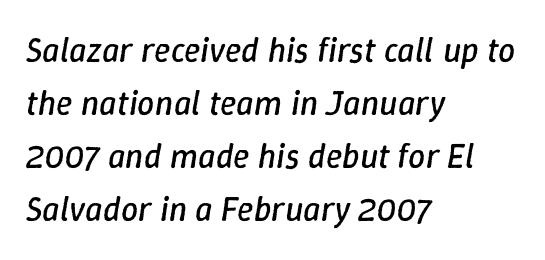
The image shows 34 px regular-weight type, italic (leaning right); set left-aligned, normal line spacing (1.56x), normal letter spacing, not underlined; low stroke contrast and a medium x-height.
